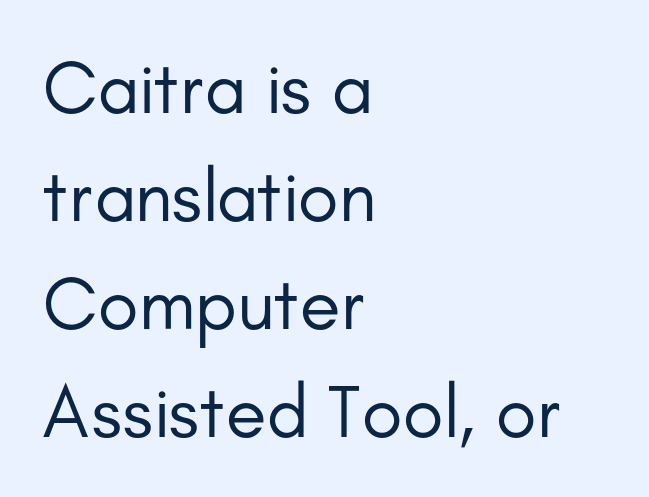
The image shows 75 px regular-weight sans-serif type, upright; set left-aligned, normal line spacing (1.44x), normal letter spacing, not underlined; low stroke contrast and a small x-height.
